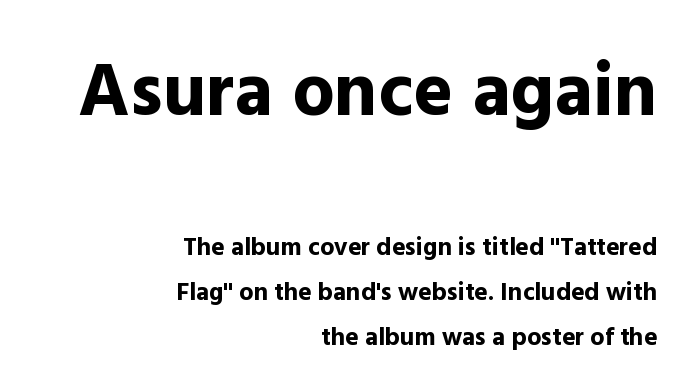
{"serif": "no", "italic": "no", "bold": "yes", "weight": "bold", "width": "normal", "x_height": "medium", "monospaced": "no", "underline": "no", "align": "right", "line_spacing_ratio": 1.81, "letter_spacing": "normal", "letter_spacing_em": 0.0, "larger_block": "first", "size_ratio": 3.0, "glyph_px": 75}
